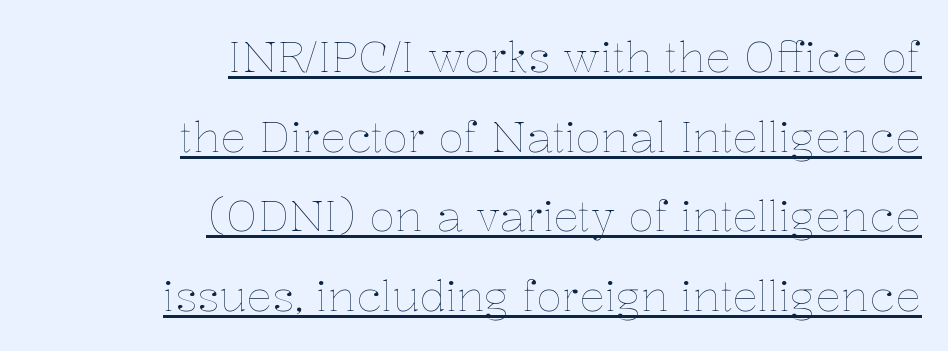
The image shows 43 px thin type, upright; set right-aligned, line spacing 1.85x, normal letter spacing, underlined; low stroke contrast and a medium x-height.
